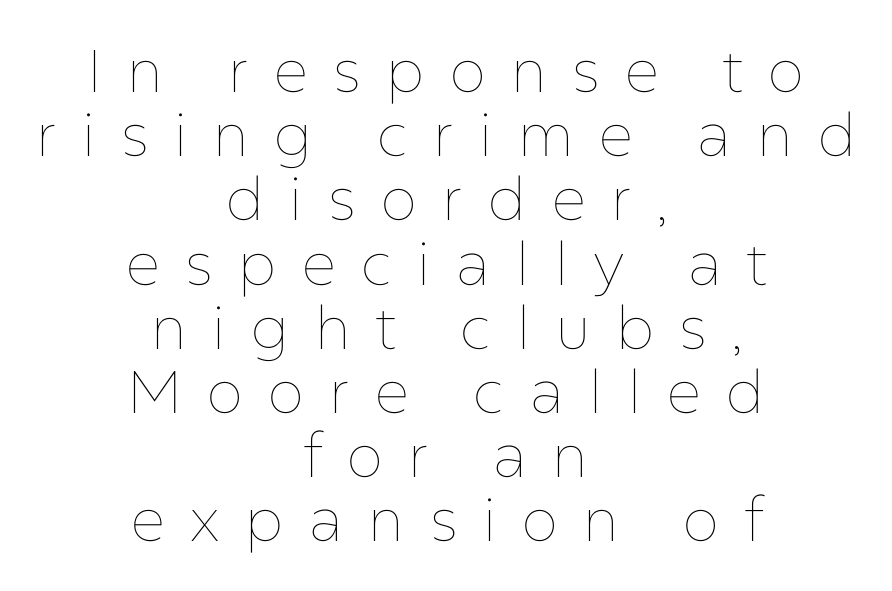
Q: Is the text bold? A: No.
Q: Is the text italic (slanted)? A: No, it is upright.
Q: Is the text underlined? A: No.
Q: How is the paragraph aligned? A: Centered.
Q: Is the spacing between letters normal or unusually wide? A: Unusually wide.
Q: Is the spacing between lines tight, normal or loose? A: Tight.
Q: Width (condensed, normal, or wide)? A: Normal.
Q: Stroke contrast? A: Low.
Q: x-height? A: Medium.
Q: Monospaced? A: No.
